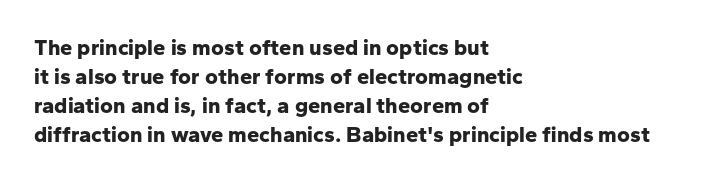
I'd describe the lettering as bold — thick and assertive. Line starts are locked; line ends wander. Nope, not italic — everything's standing straight. Only glyphs here, with clear space below each row.
